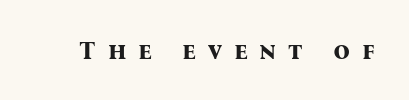
The image shows 26 px bold type, upright; set unusually wide letter spacing (+0.45 em), not underlined.
